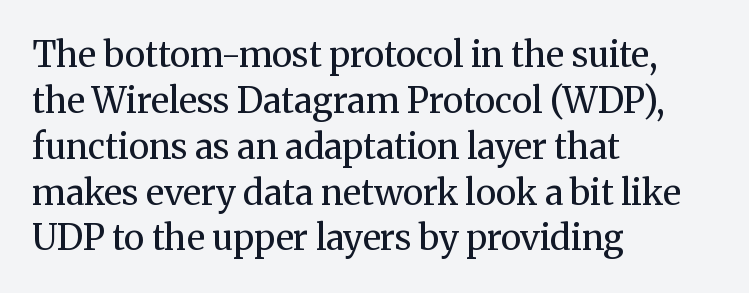
The image shows 35 px regular-weight serif type, upright; set left-aligned, normal line spacing (1.31x), normal letter spacing, not underlined; medium stroke contrast and a medium x-height.
